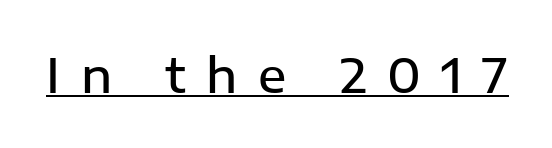
{"serif": "no", "italic": "no", "bold": "semi", "weight": "semibold", "width": "normal", "stroke_contrast": "low", "x_height": "medium", "monospaced": "no", "underline": "yes", "letter_spacing": "wide", "letter_spacing_em": 0.43, "glyph_px": 47}
